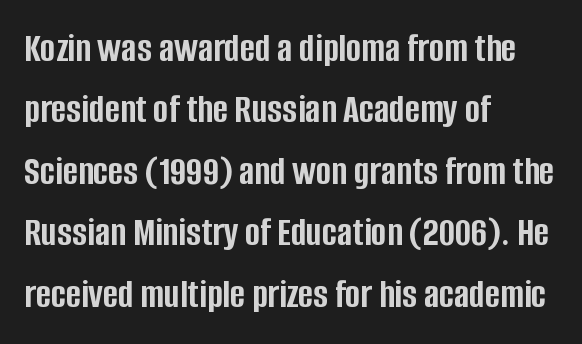
The image shows 41 px semibold, condensed sans-serif type, upright; set left-aligned, normal line spacing (1.5x), normal letter spacing, not underlined; low stroke contrast and a large x-height.
